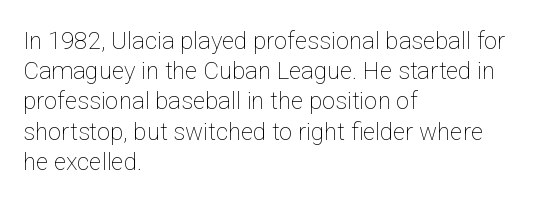
The weight would be labelled regular, book, light, or lighter still. Every stem runs plumb, perpendicular to the baseline. Descender tails drop into unmarked territory. One glance says typical: line gaps are just what's usual.
